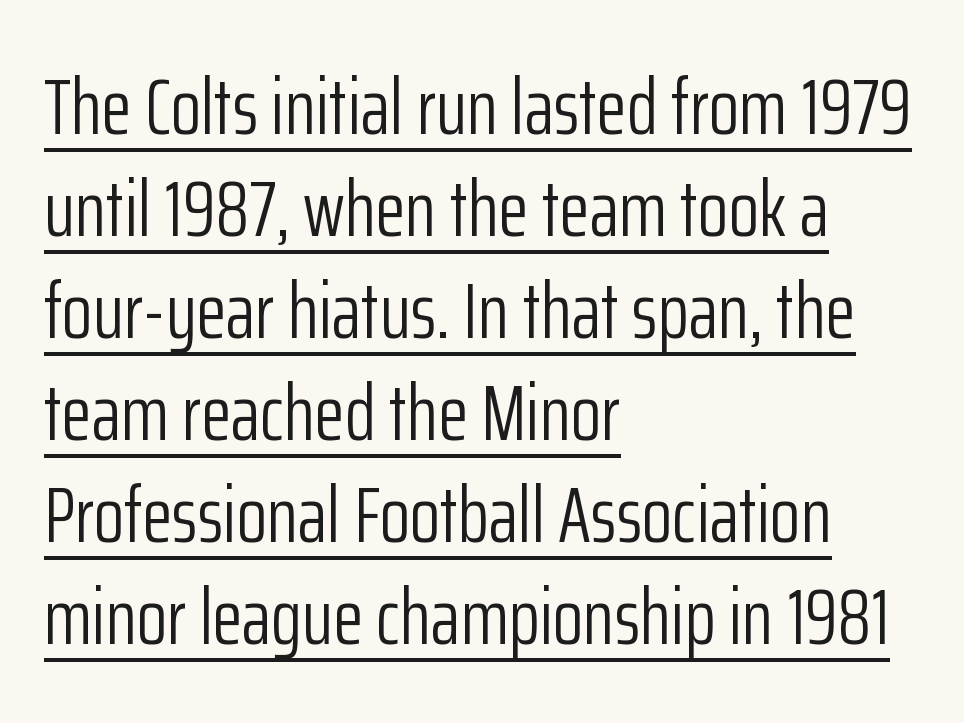
A typesetter would call this proportional, since set widths differ per character. These glyphs show unthickened strokes, regular width or finer. Default kerning and tracking; the words read as compact shapes. Every row of glyphs begins at an identical x-position on the left.
